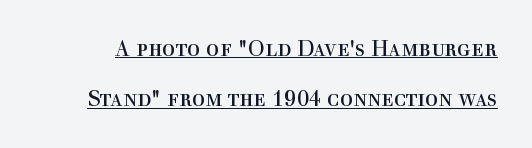
Successive baselines arrive slowly, with a big drop between each. Think standard paragraph weight, or any step lighter than that. Compared with typical body copy, the letter spacing here is the same. Characters remain perfectly vertical along every line. Honestly, the underline is the first thing you notice here.
